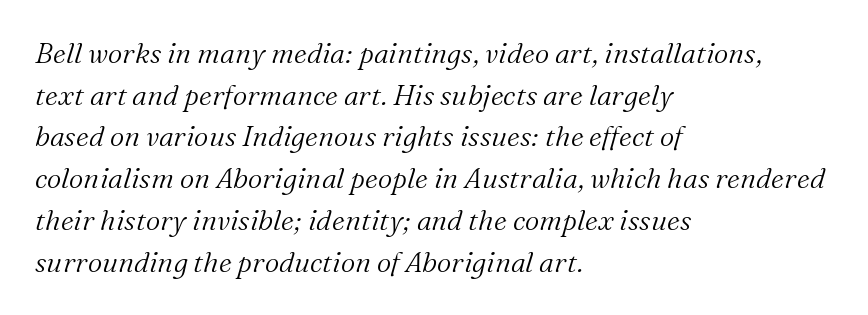
Q: Is the text bold? A: No.
Q: Is the text italic (slanted)? A: Yes, it leans right by about 16 degrees.
Q: Is the typeface a serif or a sans-serif typeface? A: Serif.
Q: Is the text underlined? A: No.
Q: How is the paragraph aligned? A: Left-aligned.
Q: Is the spacing between letters normal or unusually wide? A: Normal.
Q: Is the spacing between lines tight, normal or loose? A: Normal.
Q: Width (condensed, normal, or wide)? A: Normal.
Q: Stroke contrast? A: Medium.
Q: x-height? A: Medium.
Q: Monospaced? A: No.
